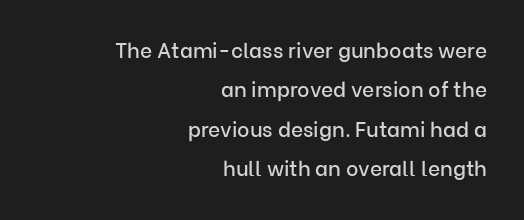
{"italic": "no", "underline": "no", "align": "right", "line_spacing_ratio": 1.88, "letter_spacing": "normal", "letter_spacing_em": 0.0, "glyph_px": 21}
